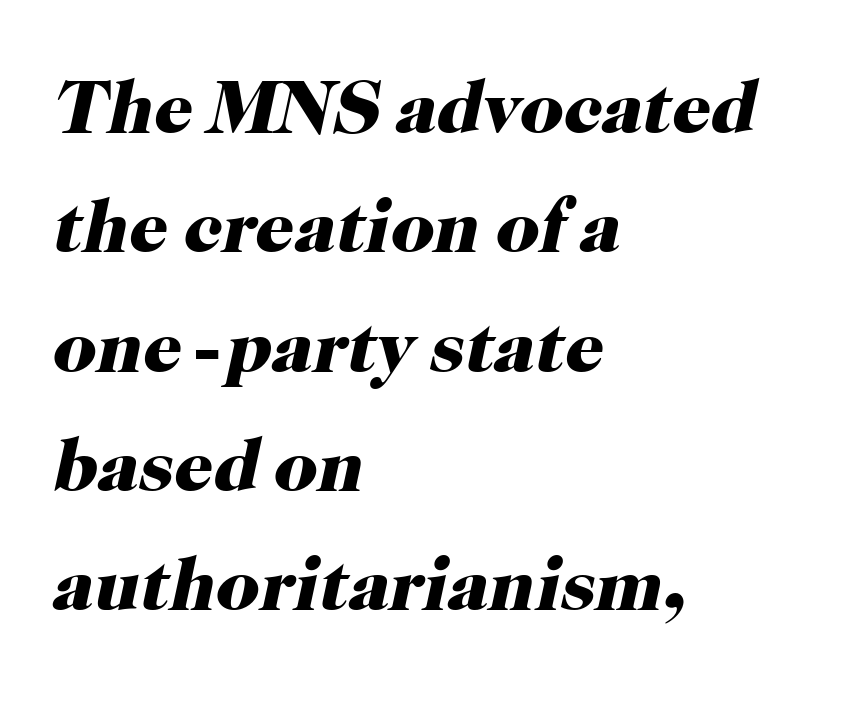
{"serif": "yes", "italic": "yes", "lean": "right", "slant_degrees": 12, "bold": "yes", "weight": "heavy", "width": "normal", "stroke_contrast": "high", "x_height": "medium", "monospaced": "no", "underline": "no", "align": "left", "line_spacing": "normal", "line_spacing_ratio": 1.57, "letter_spacing": "normal", "letter_spacing_em": 0.0, "glyph_px": 76}
